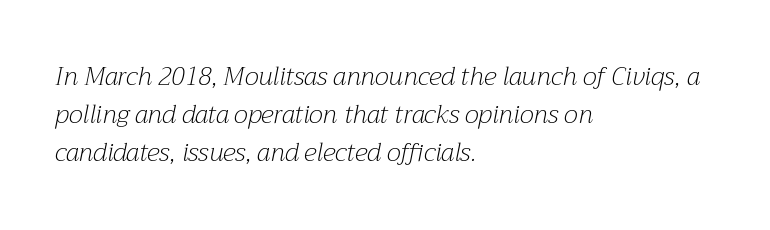
Q: Is the text bold? A: No.
Q: Is the text italic (slanted)? A: Yes, it leans right by about 12 degrees.
Q: Is the text underlined? A: No.
Q: How is the paragraph aligned? A: Left-aligned.
Q: Is the spacing between letters normal or unusually wide? A: Normal.
Q: Is the spacing between lines tight, normal or loose? A: Normal.
